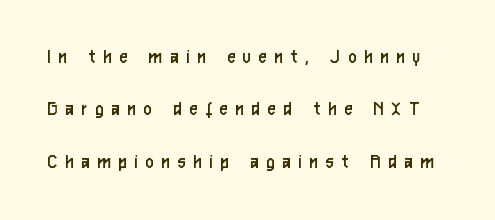
The weight would be labelled regular, book, light, or lighter still. A typesetter would call this leading open, well beyond the default. Posture: straight, roman, zero tilt. Check the space under the baseline: it is left empty. Here the glyphs are tracked loosely, breaking word shapes into spaced letters.
